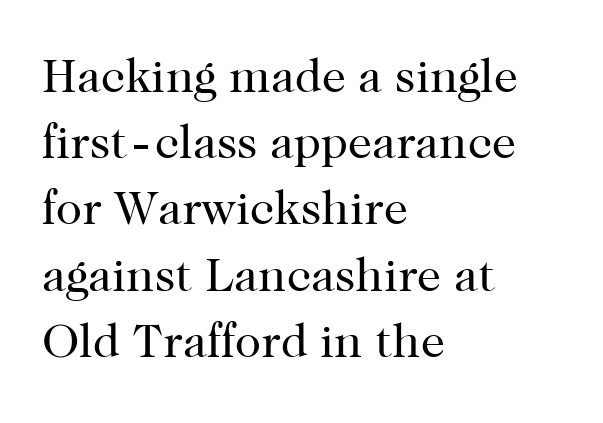
The vertical gap from one line to the next is medium. No heavy texture on the line: the type isn't bold. Inter-character spacing is left at the font's built-in metrics. The letters advance in unequal steps, a hallmark of proportional type. Check where the strokes stop: tiny serifs finish them off.
